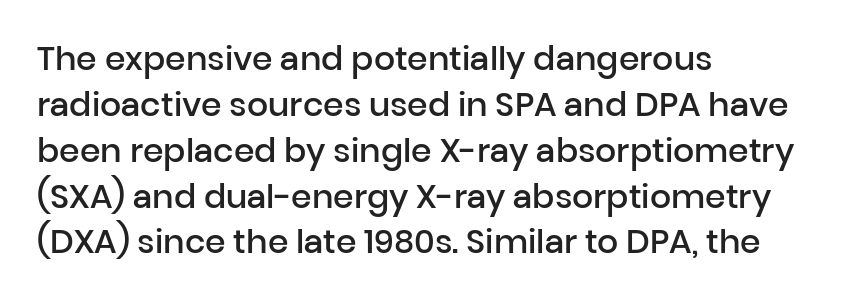
The image shows 33 px semibold sans-serif type, upright; set left-aligned, normal line spacing (1.39x), normal letter spacing, not underlined; low stroke contrast and a medium x-height.
